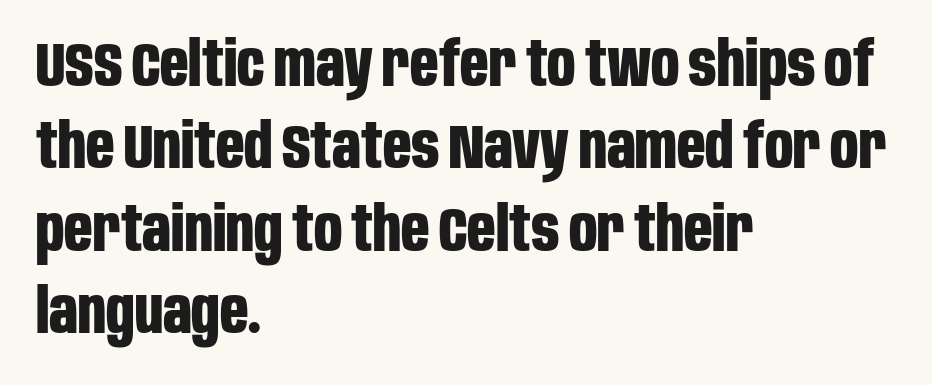
Q: Is the text bold? A: Yes.
Q: Is the text italic (slanted)? A: No, it is upright.
Q: Is the typeface a serif or a sans-serif typeface? A: Sans-serif.
Q: Is the text underlined? A: No.
Q: How is the paragraph aligned? A: Left-aligned.
Q: Is the spacing between letters normal or unusually wide? A: Normal.
Q: Is the spacing between lines tight, normal or loose? A: Normal.
Q: Width (condensed, normal, or wide)? A: Condensed.
Q: Stroke contrast? A: Low.
Q: x-height? A: Large.
Q: Monospaced? A: No.
